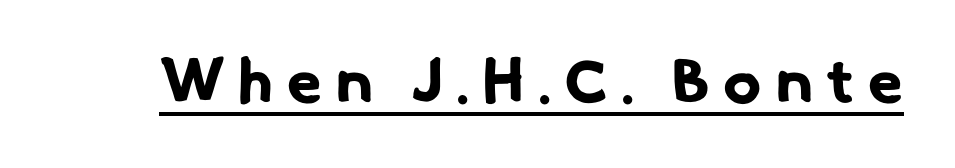
{"serif": "no", "bold": "yes", "weight": "bold", "width": "normal", "stroke_contrast": "low", "x_height": "small", "monospaced": "no", "underline": "yes", "letter_spacing": "wide", "letter_spacing_em": 0.22, "glyph_px": 63}
